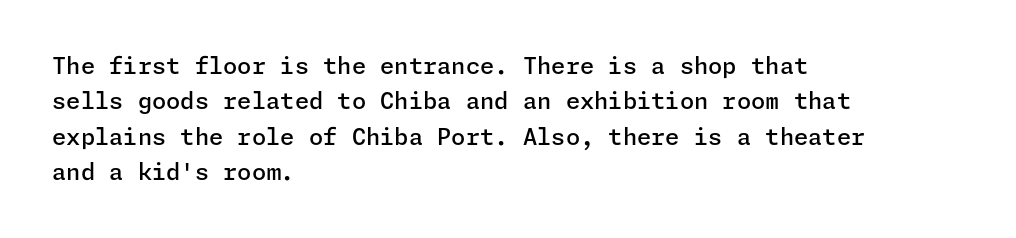
A bit beefed up — I'd call it semibold rather than bold. Upright lettering throughout. Students, observe: this is what conventionally led text looks like. The typesetter chose a ragged-right arrangement here. The rendering keeps characters at their native spacing. Only glyphs here, with clear space below each row.
